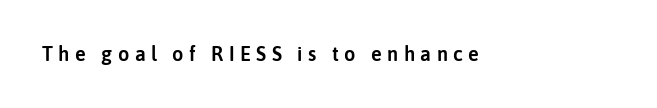
Q: Is the text italic (slanted)? A: No, it is upright.
Q: Is the text underlined? A: No.
Q: Is the spacing between letters normal or unusually wide? A: Unusually wide.
